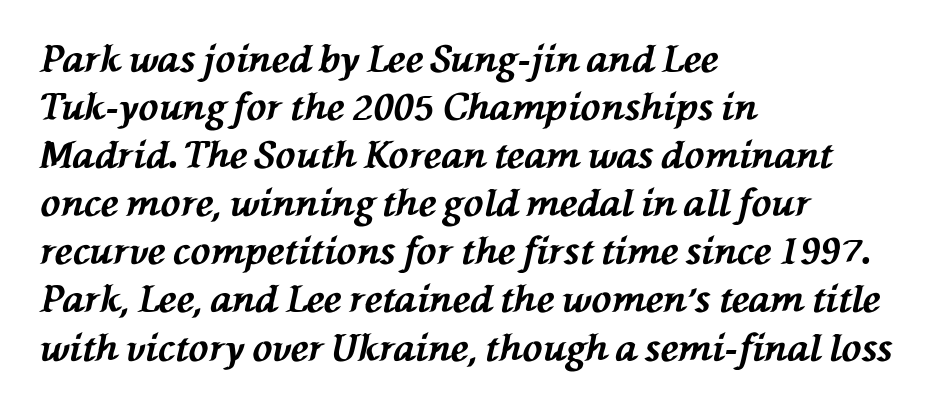
Check the space under the baseline: it is left empty. The passage shown stacks its lines at a standard gap. What weight is shown? A full bold with thick strokes. Varying glyph widths throughout — classic text-font behaviour. What stands out about the letter spacing? Nothing — it is the standard amount.
